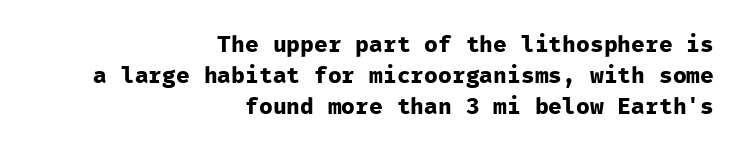
{"italic": "no", "bold": "yes", "underline": "no", "align": "right", "line_spacing": "normal", "line_spacing_ratio": 1.34, "letter_spacing": "normal", "letter_spacing_em": 0.0, "glyph_px": 23}
